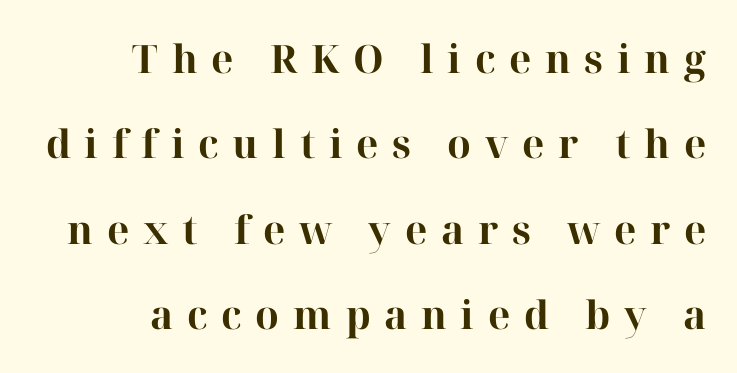
{"serif": "yes", "italic": "no", "bold": "yes", "weight": "bold", "width": "normal", "stroke_contrast": "high", "x_height": "medium", "monospaced": "no", "underline": "no", "align": "right", "line_spacing": "loose", "line_spacing_ratio": 2.19, "letter_spacing": "wide", "letter_spacing_em": 0.35, "glyph_px": 39}
